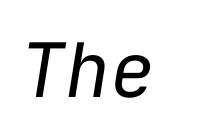
The area under the type is left untouched. Heaviness? Minimal to ordinary, like unemphasized prose. You could call the tracking neutral — neither tight nor loose. Each letter, wide or thin by design, is forced into the same width here.
